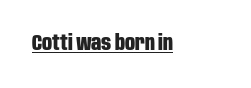
The face used here is rendered with its standard letterfit. These lines were composed using upright roman letters. Strokes here are thick enough to call this a true bold. Is there an underline? Yes — a line sits under the letters.
